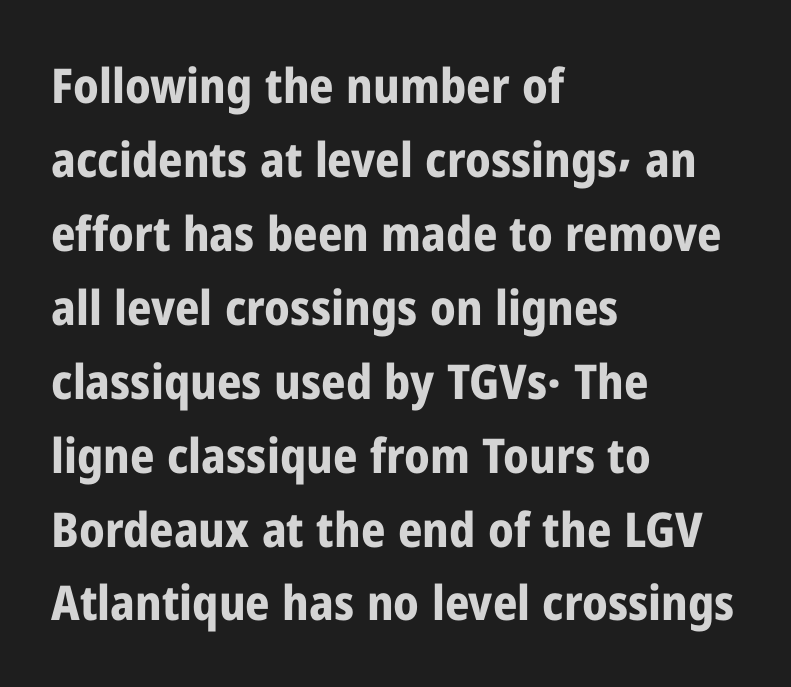
The image shows 48 px bold, condensed sans-serif type, upright; set left-aligned, normal line spacing (1.54x), normal letter spacing, not underlined; low stroke contrast and a medium x-height.
